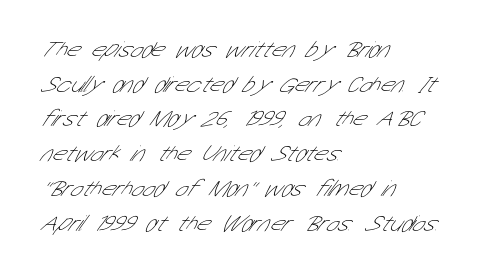
Q: Is the text bold? A: No.
Q: Is the text underlined? A: No.
Q: How is the paragraph aligned? A: Left-aligned.
Q: Is the spacing between letters normal or unusually wide? A: Normal.
Q: Is the spacing between lines tight, normal or loose? A: Normal.
